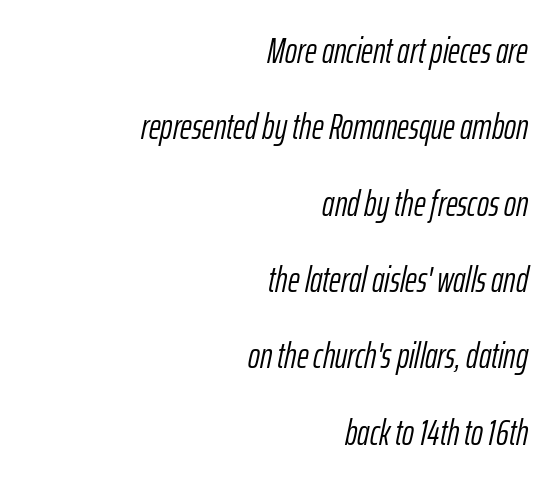
The image shows 36 px light, condensed type, italic (leaning right); set right-aligned, loose line spacing (2.12x), normal letter spacing, not underlined; low stroke contrast and a medium x-height.
